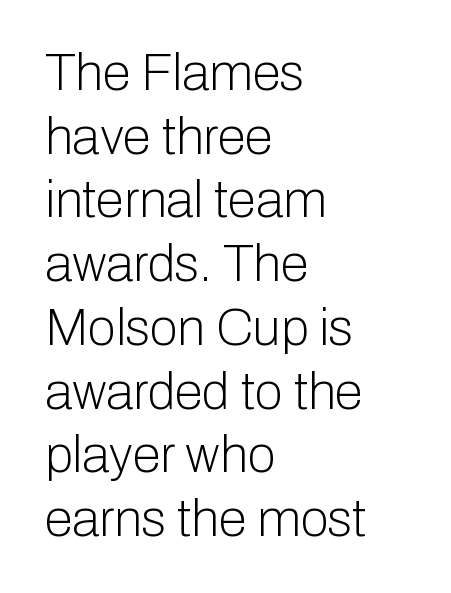
Q: Is the text bold? A: No.
Q: Is the text italic (slanted)? A: No, it is upright.
Q: Is the typeface a serif or a sans-serif typeface? A: Sans-serif.
Q: Is the text underlined? A: No.
Q: How is the paragraph aligned? A: Left-aligned.
Q: Is the spacing between letters normal or unusually wide? A: Normal.
Q: Is the spacing between lines tight, normal or loose? A: Normal.
Q: Width (condensed, normal, or wide)? A: Normal.
Q: Stroke contrast? A: Low.
Q: x-height? A: Medium.
Q: Monospaced? A: No.
